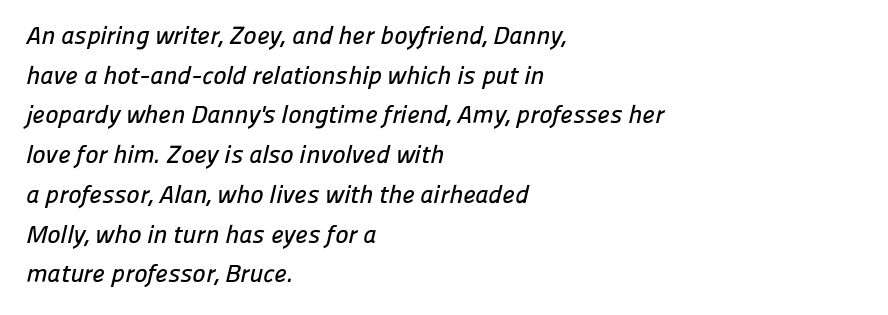
The image shows 25 px text type; set left-aligned, normal line spacing (1.59x), normal letter spacing, not underlined.
